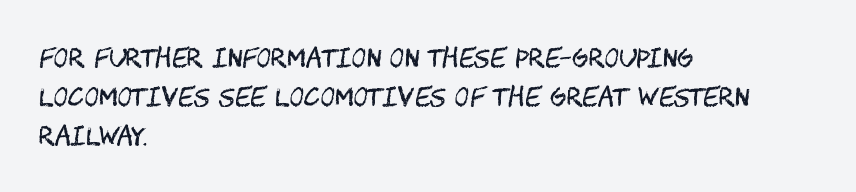
Is this a heavy cut? Hardly; it is regular or lighter. In CSS terms this would be text-align: left. Words appear dense and cohesive because spacing is normal. The gap between lines stays unmarked. Reading down the column, the eye jumps a familiar distance to each next line. This is roman type, the default non-slanted kind.
